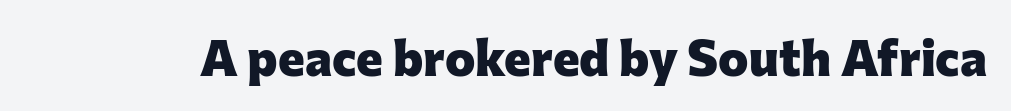
The image shows 51 px heavy sans-serif type, upright; set normal letter spacing, not underlined; low stroke contrast and a medium x-height.
